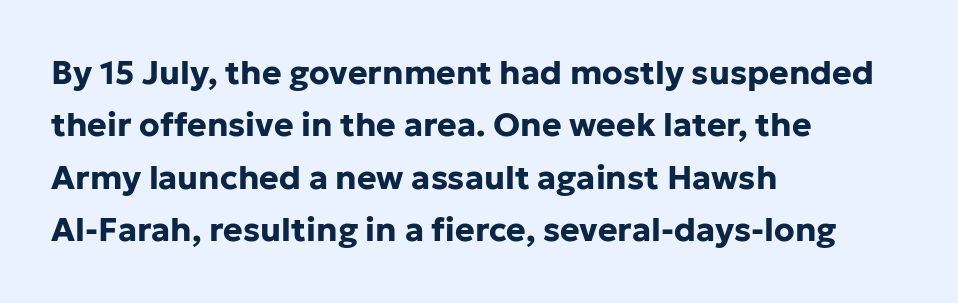
What weight is shown? A full bold with thick strokes. Every stem runs plumb, perpendicular to the baseline. Is this a sans? Yes — the strokes have no serifs. Here the glyphs are tracked normally, forming tight word shapes. Has an underline been added? It has not.
